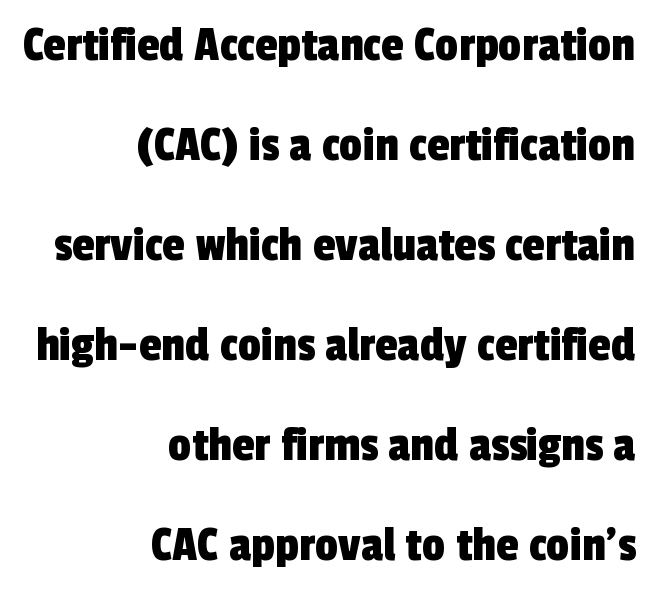
{"serif": "no", "width": "condensed", "x_height": "medium", "monospaced": "no", "underline": "no", "align": "right", "line_spacing": "loose", "line_spacing_ratio": 1.96, "letter_spacing": "normal", "letter_spacing_em": 0.0, "glyph_px": 51}
